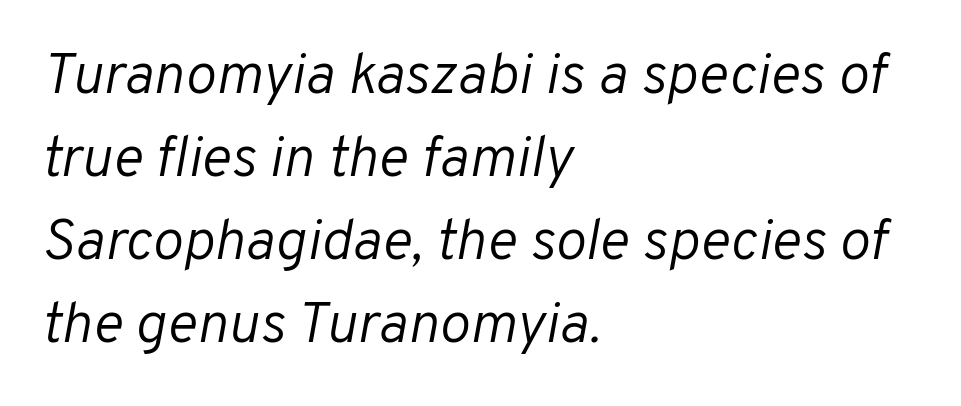
The image shows 58 px light type, italic (leaning right); set left-aligned, normal line spacing (1.43x), normal letter spacing, not underlined; low stroke contrast and a medium x-height.
